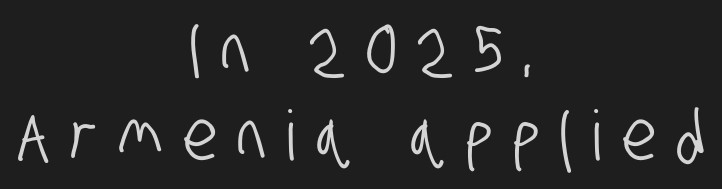
Q: Is the typeface a serif or a sans-serif typeface? A: Sans-serif.
Q: Is the text underlined? A: No.
Q: How is the paragraph aligned? A: Centered.
Q: Is the spacing between letters normal or unusually wide? A: Unusually wide.
Q: Is the spacing between lines tight, normal or loose? A: Normal.
Q: Width (condensed, normal, or wide)? A: Condensed.
Q: Stroke contrast? A: Low.
Q: x-height? A: Large.
Q: Monospaced? A: No.
